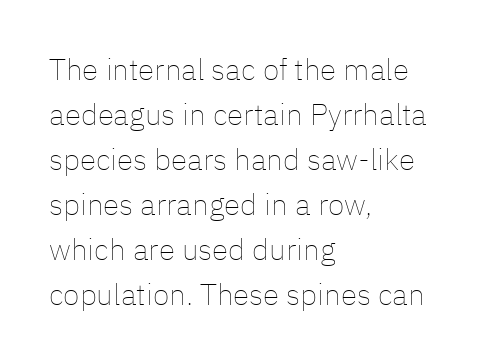
It's the straight-up-and-down kind of type. Each new line begins a customary step beneath the previous one. These lines are rendered in a variable-pitch font. The font sits on the lighter half of the weight spectrum, regular included. Only glyphs here, with clear space below each row. Short note: letters normally spaced.
